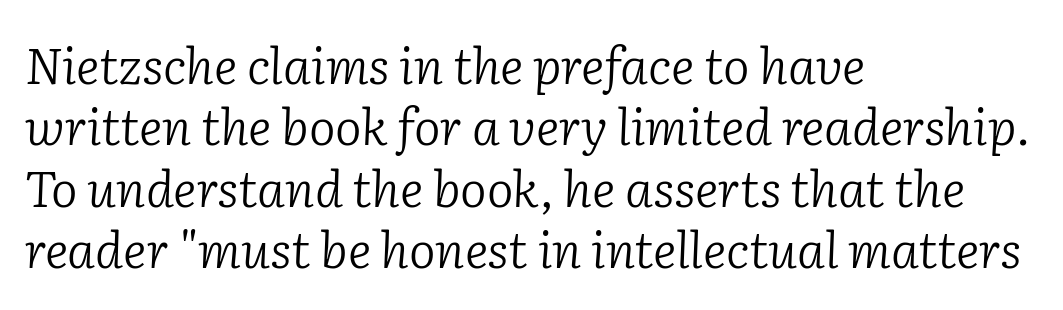
Lines of text with bare space underneath. Serifs: yes, visible at the terminals of the letterforms. Notice how the stems are inclined rather than vertical — that's the hallmark of italics. The characters are drawn with everyday or finer stroke widths.
